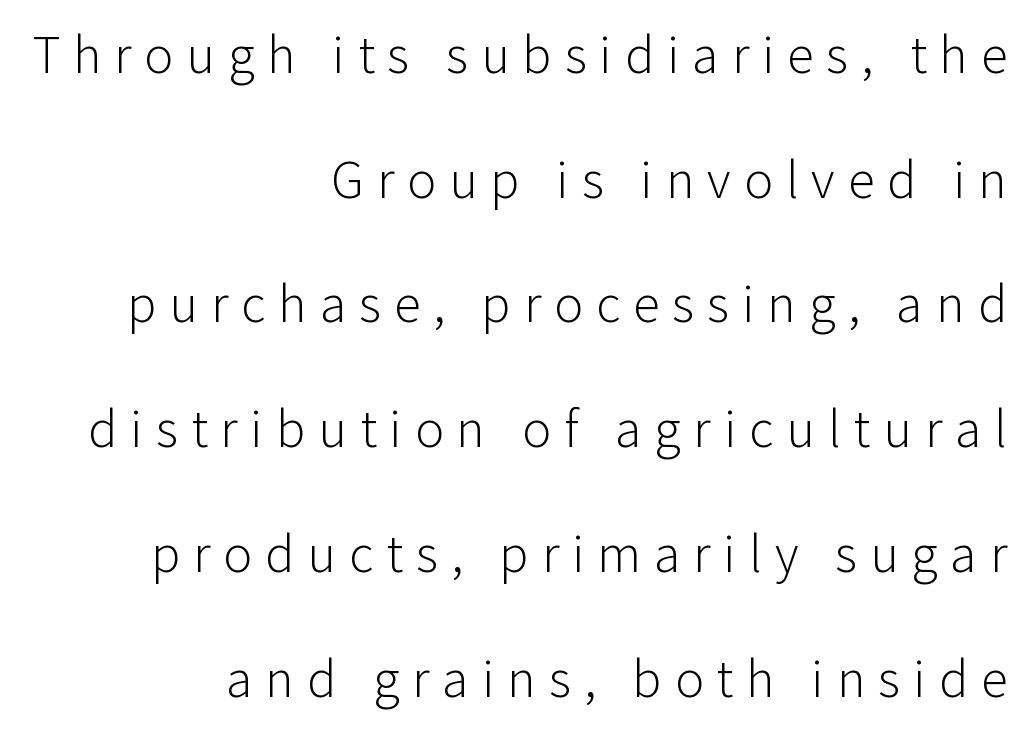
The image shows 54 px light sans-serif type, upright; set right-aligned, loose line spacing (2.31x), unusually wide letter spacing (+0.24 em), not underlined; low stroke contrast and a medium x-height.
